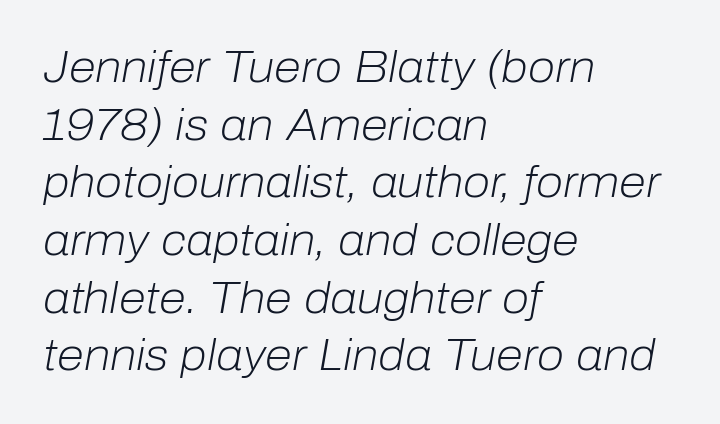
The passage shown is typed in a proportional face where columns would drift. This block has exactly the height ordinary leading produces. The zone under the glyphs is completely vacant. The line texture is even and compact thanks to regular tracking.
